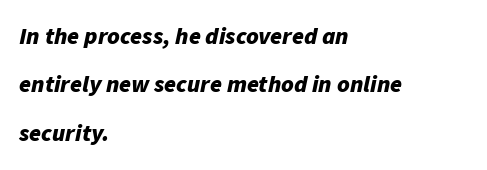
The image shows 24 px bold type, italic (leaning right); set left-aligned, loose line spacing (2.02x), normal letter spacing, not underlined.
